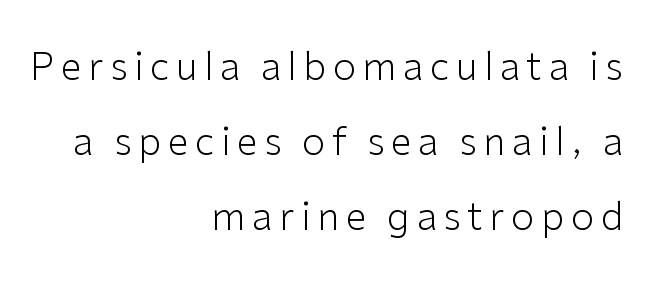
Q: Is the text bold? A: No.
Q: Is the text italic (slanted)? A: No, it is upright.
Q: Is the typeface a serif or a sans-serif typeface? A: Sans-serif.
Q: Is the text underlined? A: No.
Q: How is the paragraph aligned? A: Right-aligned.
Q: Is the spacing between lines tight, normal or loose? A: Loose.
Q: Width (condensed, normal, or wide)? A: Normal.
Q: Stroke contrast? A: Low.
Q: x-height? A: Medium.
Q: Monospaced? A: No.
